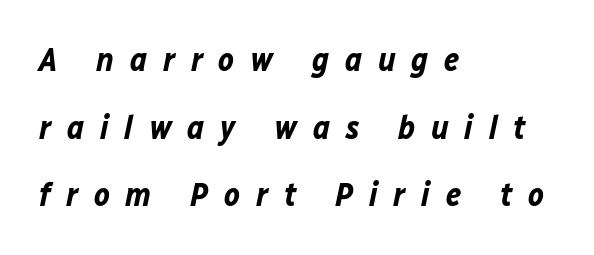
{"italic": "yes", "lean": "right", "slant_degrees": 12, "bold": "yes", "weight": "bold", "width": "normal", "stroke_contrast": "low", "x_height": "medium", "monospaced": "no", "underline": "no", "align": "left", "line_spacing": "loose", "line_spacing_ratio": 2.05, "letter_spacing": "wide", "letter_spacing_em": 0.48, "glyph_px": 33}
